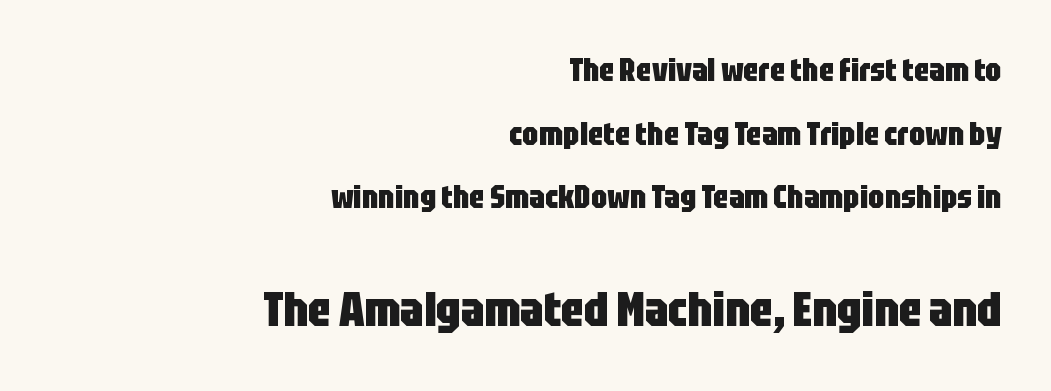
The image shows 48 px heavy, condensed sans-serif type, upright; set right-aligned, loose line spacing (1.99x), normal letter spacing, not underlined; the second (bottom) block is 1.5x larger; low stroke contrast and a large x-height.
